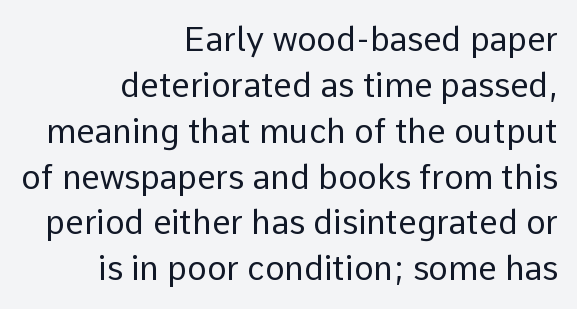
The image shows 33 px regular-weight sans-serif type, upright; set right-aligned, normal line spacing (1.39x), normal letter spacing, not underlined; low stroke contrast and a medium x-height.
